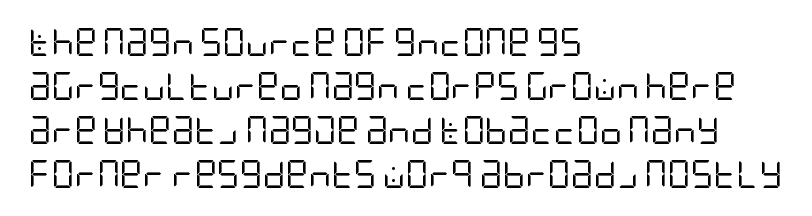
{"serif": "no", "italic": "no", "bold": "no", "weight": "regular", "width": "condensed", "stroke_contrast": "low", "x_height": "large", "underline": "no", "align": "left", "line_spacing": "normal", "line_spacing_ratio": 1.57, "letter_spacing": "normal", "letter_spacing_em": 0.0, "glyph_px": 28}
